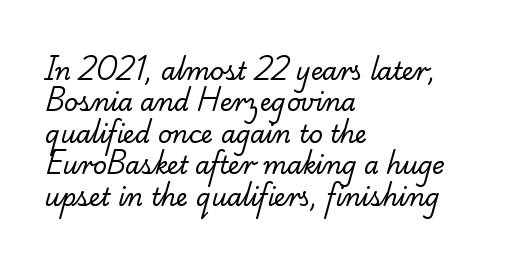
{"bold": "no", "underline": "no", "align": "left", "line_spacing": "normal", "line_spacing_ratio": 1.31, "letter_spacing": "normal", "letter_spacing_em": 0.0, "glyph_px": 24}
